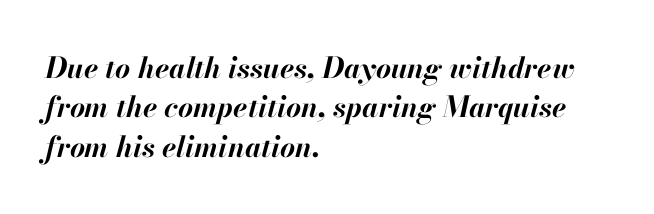
Q: Is the text bold? A: Yes.
Q: Is the text italic (slanted)? A: Yes, it leans right by about 13 degrees.
Q: Is the text underlined? A: No.
Q: How is the paragraph aligned? A: Left-aligned.
Q: Is the spacing between letters normal or unusually wide? A: Normal.
Q: Is the spacing between lines tight, normal or loose? A: Normal.
Q: Width (condensed, normal, or wide)? A: Normal.
Q: Stroke contrast? A: High.
Q: x-height? A: Small.
Q: Monospaced? A: No.
